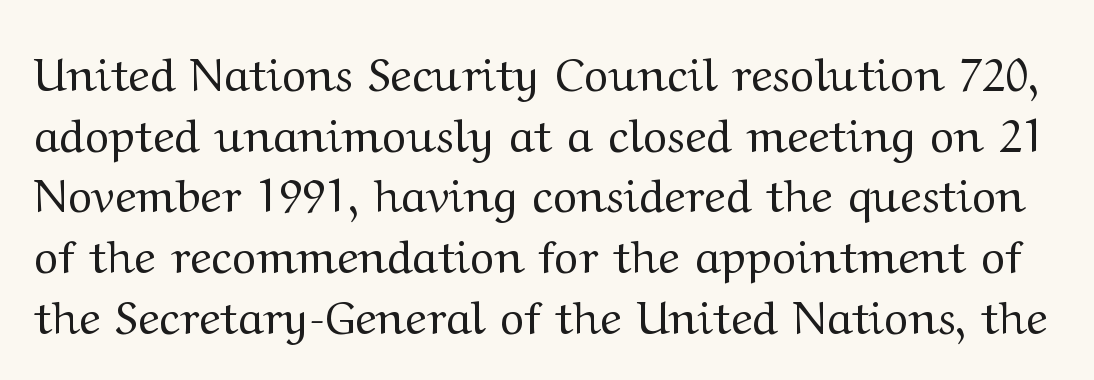
{"serif": "yes", "italic": "no", "bold": "no", "weight": "regular", "width": "wide", "stroke_contrast": "medium", "x_height": "medium", "monospaced": "no", "underline": "no", "line_spacing": "normal", "line_spacing_ratio": 1.32, "letter_spacing": "normal", "letter_spacing_em": 0.0, "glyph_px": 46}
